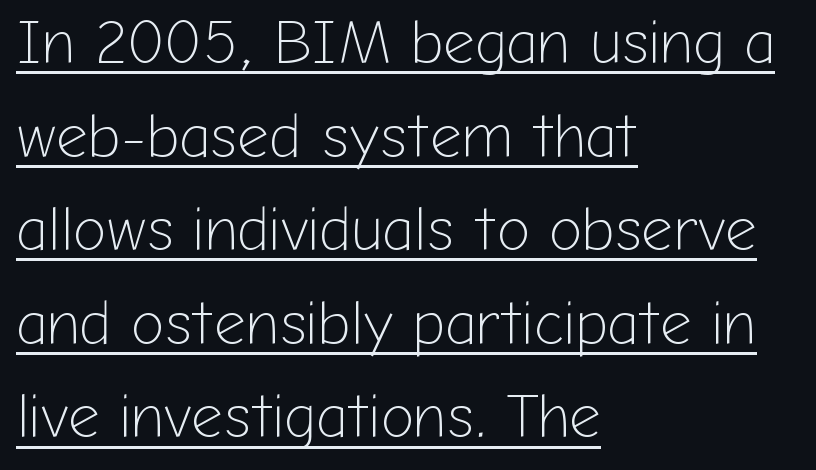
Quick note: interline space is typical. Underline: present. Do the letters lean? They stand straight. This rendering uses left alignment, leaving the right contour irregular. The font family rendered here belongs to the sans-serif group.
